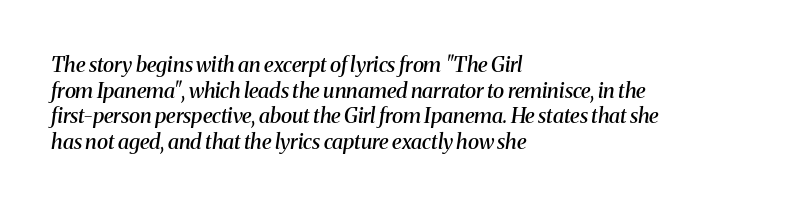
Q: Is the text bold? A: Semi-bold.
Q: Is the text italic (slanted)? A: Yes, it leans right by about 8 degrees.
Q: Is the text underlined? A: No.
Q: How is the paragraph aligned? A: Left-aligned.
Q: Is the spacing between letters normal or unusually wide? A: Normal.
